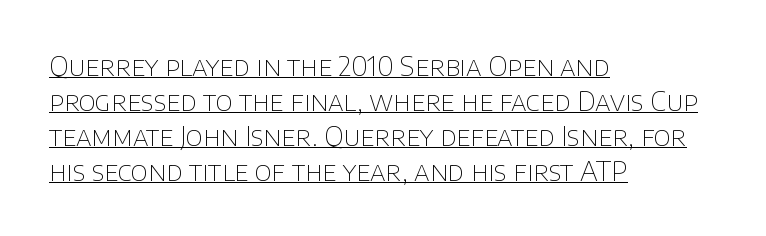
{"italic": "no", "bold": "no", "underline": "yes", "align": "left", "line_spacing": "normal", "line_spacing_ratio": 1.34, "letter_spacing": "normal", "letter_spacing_em": 0.0, "glyph_px": 26}
